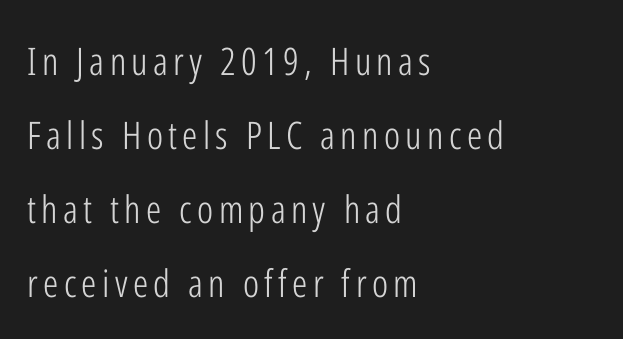
{"serif": "no", "italic": "no", "bold": "no", "weight": "light", "width": "condensed", "stroke_contrast": "low", "x_height": "medium", "monospaced": "no", "underline": "no", "align": "left", "line_spacing": "loose", "line_spacing_ratio": 1.95, "glyph_px": 38}
